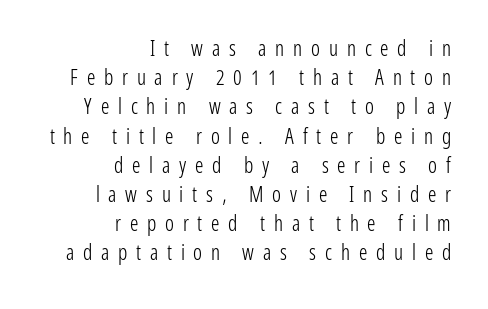
Q: Is the text bold? A: No.
Q: Is the text italic (slanted)? A: No, it is upright.
Q: Is the text underlined? A: No.
Q: How is the paragraph aligned? A: Right-aligned.
Q: Is the spacing between letters normal or unusually wide? A: Unusually wide.
Q: Is the spacing between lines tight, normal or loose? A: Normal.
